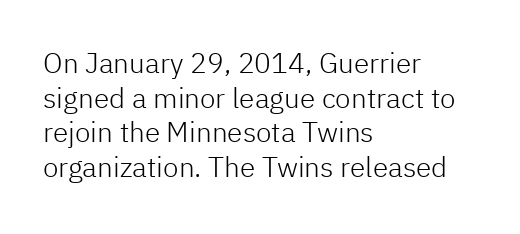
Q: Is the text bold? A: No.
Q: Is the text italic (slanted)? A: No, it is upright.
Q: Is the typeface a serif or a sans-serif typeface? A: Sans-serif.
Q: Is the text underlined? A: No.
Q: How is the paragraph aligned? A: Left-aligned.
Q: Is the spacing between letters normal or unusually wide? A: Normal.
Q: Width (condensed, normal, or wide)? A: Normal.
Q: Stroke contrast? A: Low.
Q: x-height? A: Medium.
Q: Monospaced? A: No.
